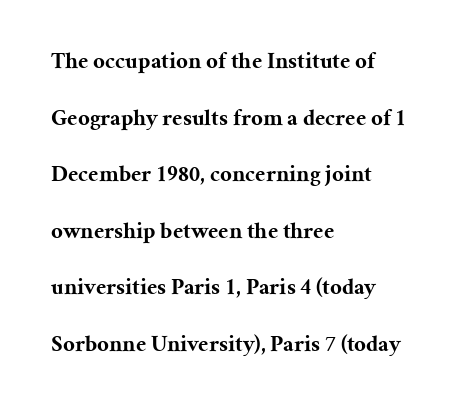
{"italic": "no", "bold": "yes", "underline": "no", "align": "left", "line_spacing": "loose", "line_spacing_ratio": 2.46, "letter_spacing": "normal", "letter_spacing_em": 0.0, "glyph_px": 23}
